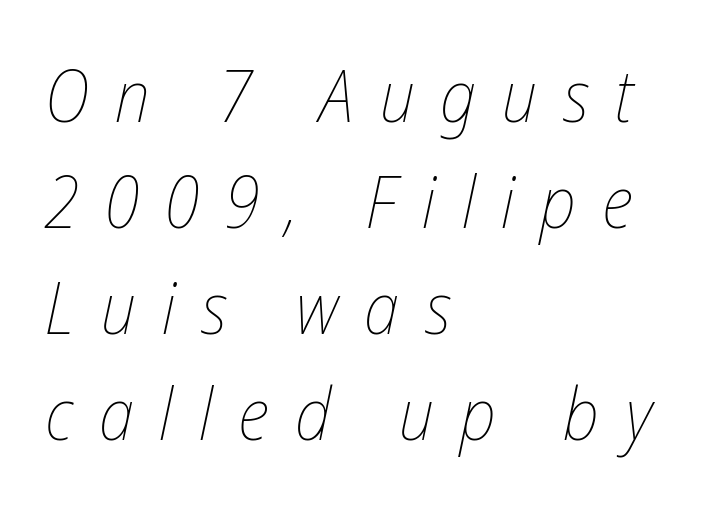
The image shows 72 px thin, condensed type, italic (leaning right); set left-aligned, normal line spacing (1.47x), unusually wide letter spacing (+0.36 em), not underlined; low stroke contrast and a medium x-height.
